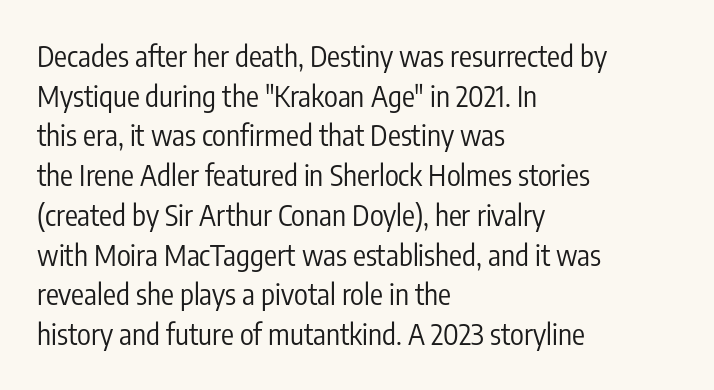
Q: Is the text bold? A: No.
Q: Is the text italic (slanted)? A: No, it is upright.
Q: Is the typeface a serif or a sans-serif typeface? A: Sans-serif.
Q: Is the text underlined? A: No.
Q: How is the paragraph aligned? A: Left-aligned.
Q: Is the spacing between letters normal or unusually wide? A: Normal.
Q: Is the spacing between lines tight, normal or loose? A: Normal.
Q: Width (condensed, normal, or wide)? A: Condensed.
Q: Stroke contrast? A: Low.
Q: x-height? A: Medium.
Q: Monospaced? A: No.
